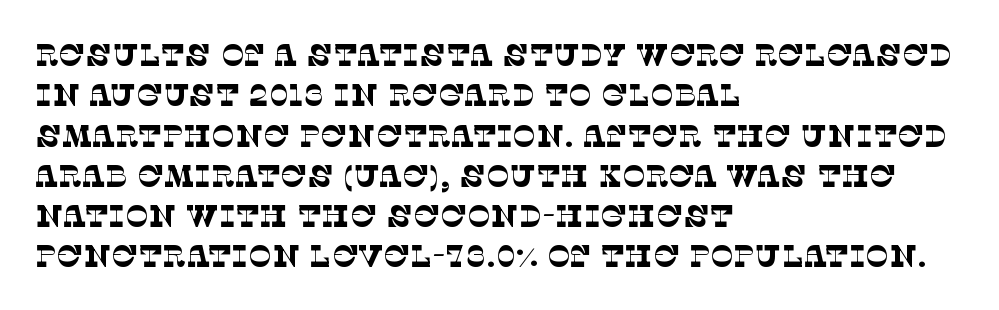
The rendering uses a moderate line-height, typical for paragraphs. Note: serifs present on the glyphs. Weight: in the light-to-regular range. Between one letter and the next there's only the usual sliver of space. Horizontal alignment here is leftward, the default for most running prose.
